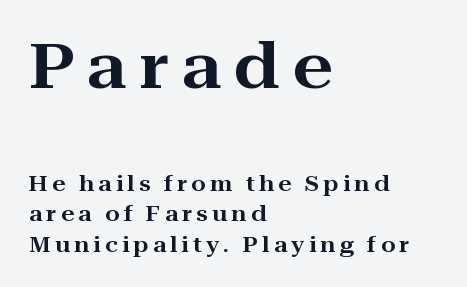
Is the block centered? No — it sits flush against the left margin. This rendering widens character spacing well past its baseline value. Each letter keeps its own natural width here, so spacing adapts to shape. Larger block? The one above; the one below is distinctly smaller. The vertical gap from one line to the next is medium.
